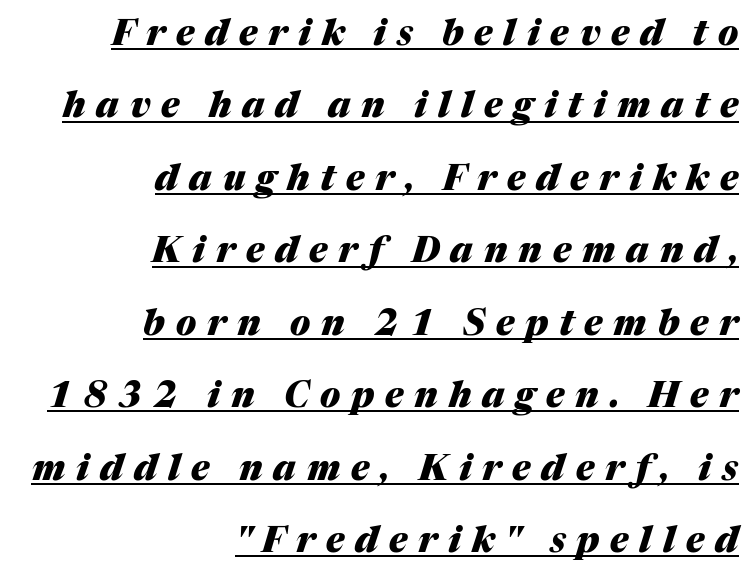
{"italic": "yes", "lean": "right", "slant_degrees": 17, "bold": "yes", "weight": "heavy", "width": "normal", "stroke_contrast": "medium", "x_height": "medium", "monospaced": "no", "underline": "yes", "align": "right", "line_spacing": "loose", "line_spacing_ratio": 2.07, "letter_spacing": "wide", "letter_spacing_em": 0.31, "glyph_px": 35}
